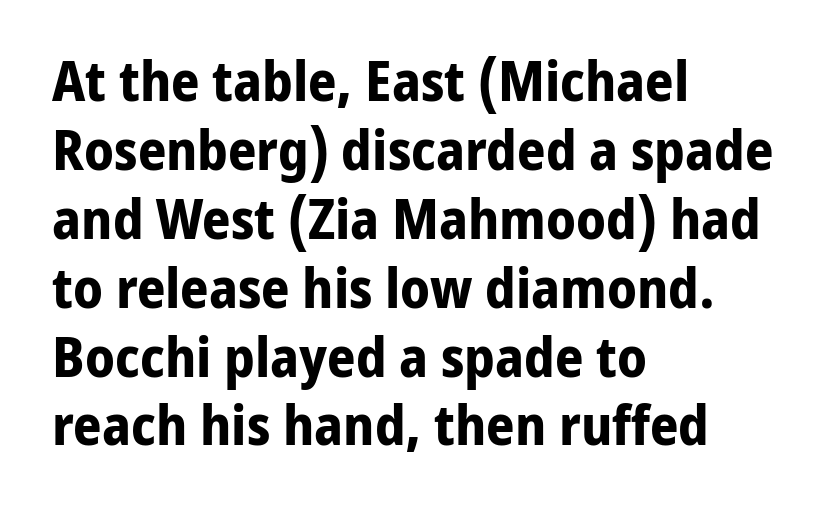
Q: Is the text bold? A: Yes.
Q: Is the text italic (slanted)? A: No, it is upright.
Q: Is the typeface a serif or a sans-serif typeface? A: Sans-serif.
Q: Is the text underlined? A: No.
Q: How is the paragraph aligned? A: Left-aligned.
Q: Is the spacing between letters normal or unusually wide? A: Normal.
Q: Width (condensed, normal, or wide)? A: Normal.
Q: Stroke contrast? A: Low.
Q: x-height? A: Medium.
Q: Monospaced? A: No.
